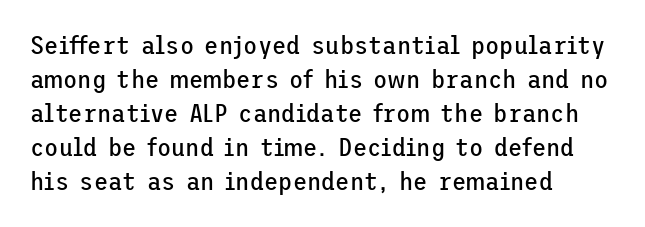
The image shows 26 px text type, upright; set left-aligned, normal line spacing (1.31x), normal letter spacing, not underlined.
